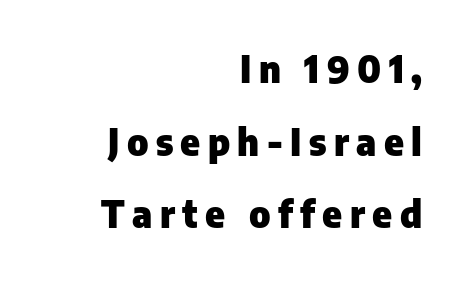
{"serif": "no", "italic": "no", "bold": "yes", "weight": "heavy", "width": "normal", "stroke_contrast": "low", "x_height": "medium", "monospaced": "no", "underline": "no", "align": "right", "line_spacing": "loose", "line_spacing_ratio": 1.96, "letter_spacing": "wide", "letter_spacing_em": 0.2, "glyph_px": 37}
